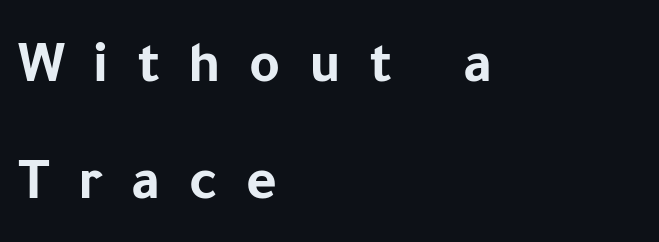
Q: Is the text bold? A: Yes.
Q: Is the text italic (slanted)? A: No, it is upright.
Q: Is the typeface a serif or a sans-serif typeface? A: Sans-serif.
Q: Is the text underlined? A: No.
Q: How is the paragraph aligned? A: Left-aligned.
Q: Is the spacing between letters normal or unusually wide? A: Unusually wide.
Q: Is the spacing between lines tight, normal or loose? A: Loose.
Q: Width (condensed, normal, or wide)? A: Normal.
Q: Stroke contrast? A: Low.
Q: x-height? A: Medium.
Q: Monospaced? A: No.
